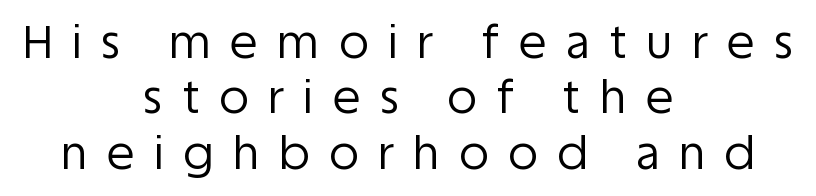
The image shows 45 px regular-weight sans-serif type, upright; set centered, line spacing 1.23x, unusually wide letter spacing (+0.44 em), not underlined; low stroke contrast and a large x-height.
